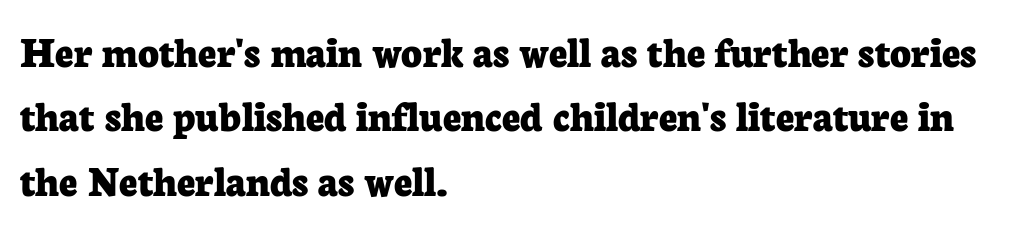
The image shows 45 px bold serif type, upright; set left-aligned, normal line spacing (1.43x), normal letter spacing, not underlined; low stroke contrast and a medium x-height.
